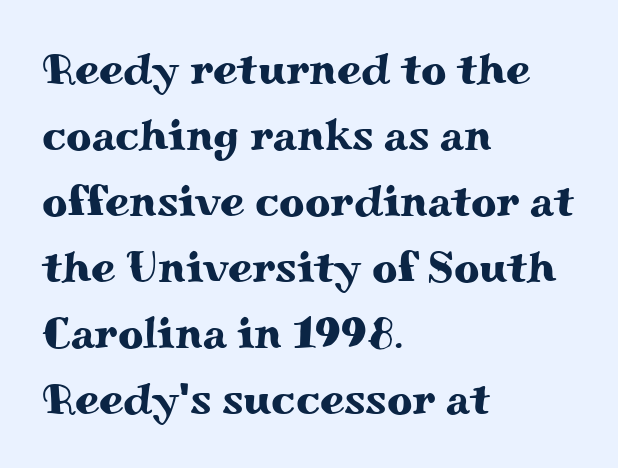
The image shows 44 px wide serif type, upright; set left-aligned, normal line spacing (1.5x), normal letter spacing, not underlined; medium stroke contrast and a small x-height.
